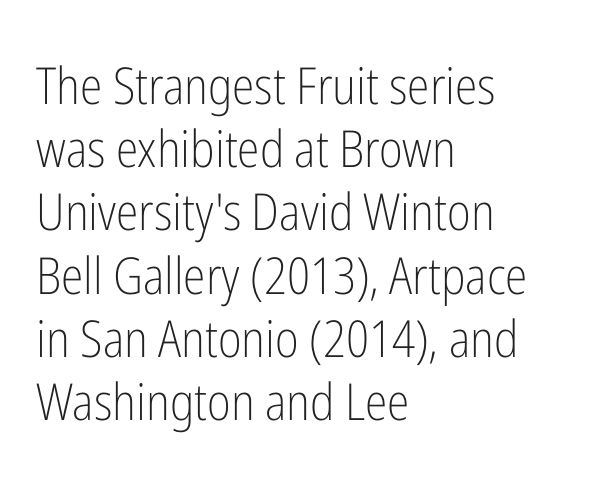
Q: Is the text bold? A: No.
Q: Is the text italic (slanted)? A: No, it is upright.
Q: Is the typeface a serif or a sans-serif typeface? A: Sans-serif.
Q: Is the text underlined? A: No.
Q: How is the paragraph aligned? A: Left-aligned.
Q: Is the spacing between letters normal or unusually wide? A: Normal.
Q: Width (condensed, normal, or wide)? A: Condensed.
Q: Stroke contrast? A: Low.
Q: x-height? A: Medium.
Q: Monospaced? A: No.
